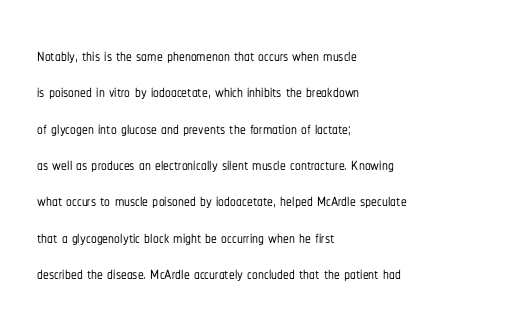
The image shows 23 px text type, upright; set left-aligned, normal line spacing (1.58x), normal letter spacing, not underlined.
